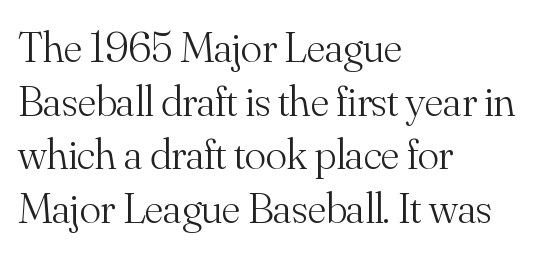
Q: Is the text bold? A: No.
Q: Is the text italic (slanted)? A: No, it is upright.
Q: Is the typeface a serif or a sans-serif typeface? A: Serif.
Q: Is the text underlined? A: No.
Q: How is the paragraph aligned? A: Left-aligned.
Q: Is the spacing between letters normal or unusually wide? A: Normal.
Q: Width (condensed, normal, or wide)? A: Normal.
Q: Stroke contrast? A: Medium.
Q: x-height? A: Small.
Q: Monospaced? A: No.
